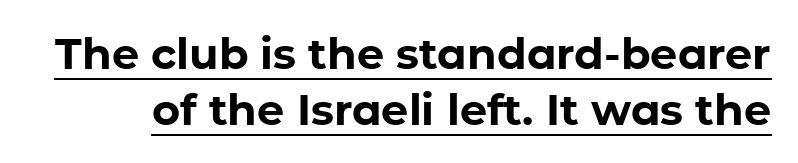
The image shows 43 px bold sans-serif type, upright; set normal line spacing (1.3x), normal letter spacing, underlined; low stroke contrast and a medium x-height.
